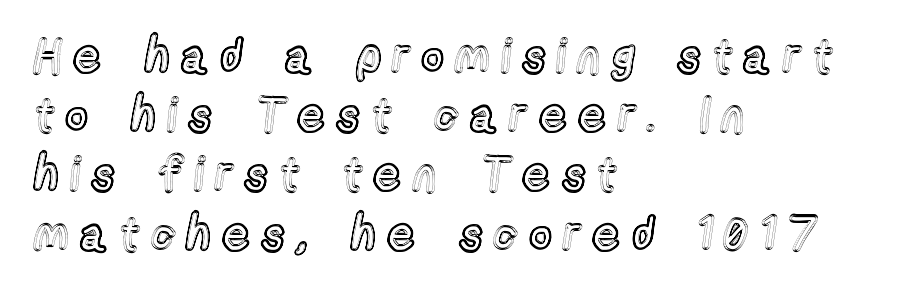
Words appear elongated and porous because spacing is wide. These lines stack with their left ends in a neat column. Note the varied advance widths — an 'i' is clearly narrower than an 'm'.
